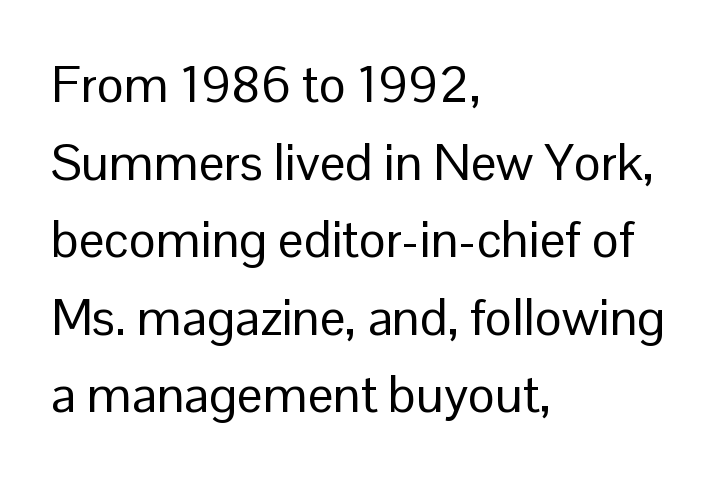
Observe the absence of serifs on each vertical stroke in this sample. The letterforms sit shoulder to shoulder at normal distance. You could not count columns in this text — the font is proportionally spaced. The lines sit at an ordinary, default distance from one another. Ascenders rise straight up at ninety degrees. Glance below the letters and you will spot only blank space.
